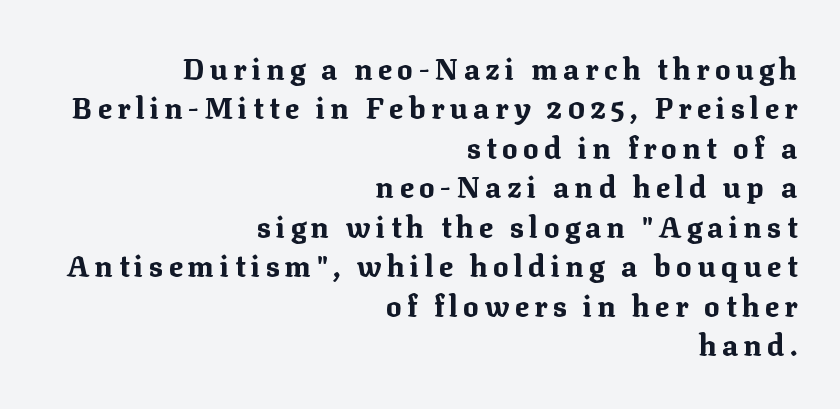
Q: Is the text bold? A: Yes.
Q: Is the text italic (slanted)? A: No, it is upright.
Q: Is the typeface a serif or a sans-serif typeface? A: Serif.
Q: Is the text underlined? A: No.
Q: How is the paragraph aligned? A: Right-aligned.
Q: Is the spacing between lines tight, normal or loose? A: Normal.
Q: Width (condensed, normal, or wide)? A: Normal.
Q: Stroke contrast? A: Medium.
Q: x-height? A: Medium.
Q: Monospaced? A: No.
